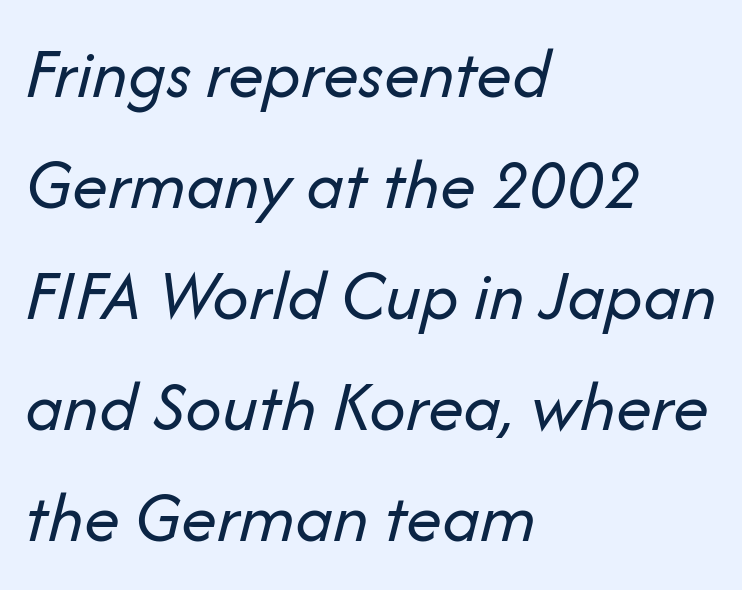
Q: Is the text bold? A: No.
Q: Is the text italic (slanted)? A: Yes, it leans right by about 14 degrees.
Q: Is the text underlined? A: No.
Q: How is the paragraph aligned? A: Left-aligned.
Q: Is the spacing between letters normal or unusually wide? A: Normal.
Q: Is the spacing between lines tight, normal or loose? A: Normal.
Q: Width (condensed, normal, or wide)? A: Normal.
Q: Stroke contrast? A: Low.
Q: x-height? A: Medium.
Q: Monospaced? A: No.
